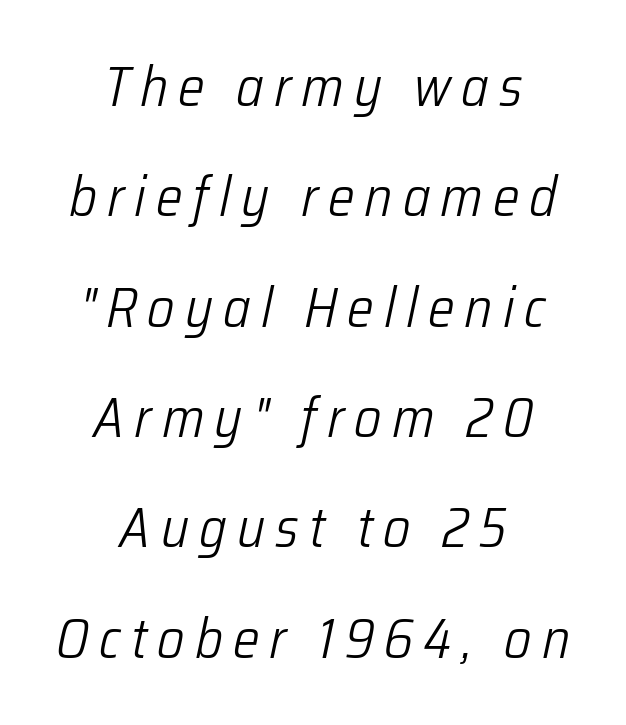
{"italic": "yes", "lean": "right", "slant_degrees": 12, "bold": "no", "weight": "light", "width": "condensed", "stroke_contrast": "low", "x_height": "medium", "monospaced": "no", "underline": "no", "align": "center", "line_spacing": "loose", "line_spacing_ratio": 1.97, "glyph_px": 56}
